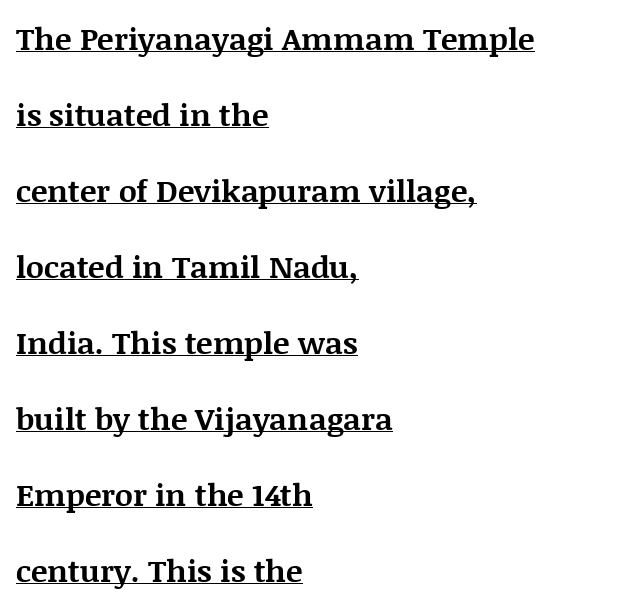
{"serif": "yes", "italic": "no", "bold": "yes", "weight": "bold", "width": "normal", "stroke_contrast": "medium", "x_height": "large", "monospaced": "no", "underline": "yes", "align": "left", "line_spacing": "loose", "line_spacing_ratio": 2.45, "letter_spacing": "normal", "letter_spacing_em": 0.0, "glyph_px": 31}
